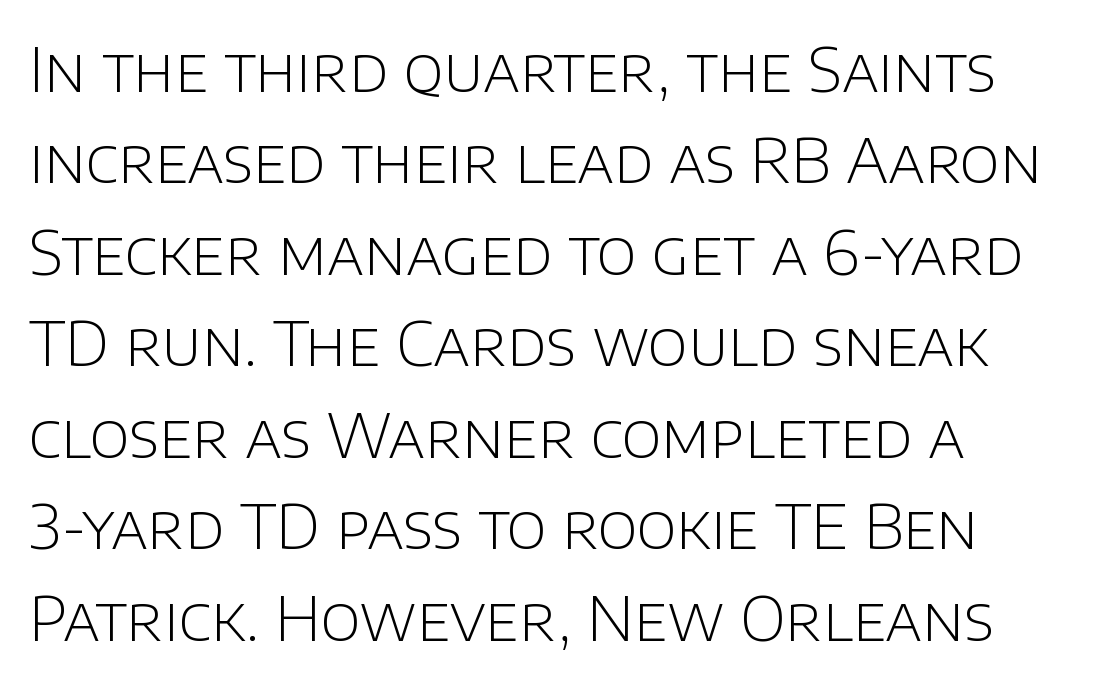
{"serif": "no", "italic": "no", "bold": "no", "weight": "light", "width": "normal", "stroke_contrast": "low", "x_height": "large", "monospaced": "no", "underline": "no", "line_spacing": "normal", "line_spacing_ratio": 1.5, "letter_spacing": "normal", "letter_spacing_em": 0.0, "glyph_px": 61}
